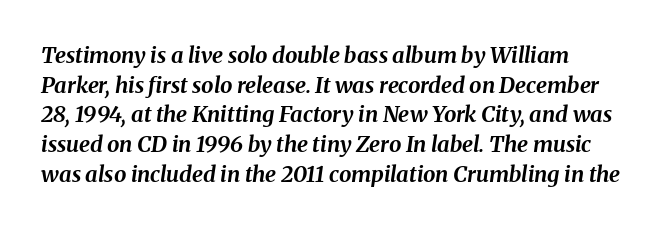
{"italic": "yes", "lean": "right", "slant_degrees": 8, "bold": "yes", "underline": "no", "line_spacing": "normal", "line_spacing_ratio": 1.35, "letter_spacing": "normal", "letter_spacing_em": 0.0, "glyph_px": 22}
